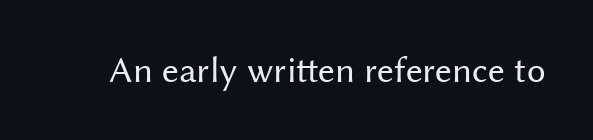
Q: Is the text bold? A: No.
Q: Is the text italic (slanted)? A: No, it is upright.
Q: Is the typeface a serif or a sans-serif typeface? A: Sans-serif.
Q: Is the text underlined? A: No.
Q: Is the spacing between letters normal or unusually wide? A: Normal.
Q: Width (condensed, normal, or wide)? A: Normal.
Q: Stroke contrast? A: Medium.
Q: x-height? A: Medium.
Q: Monospaced? A: No.
